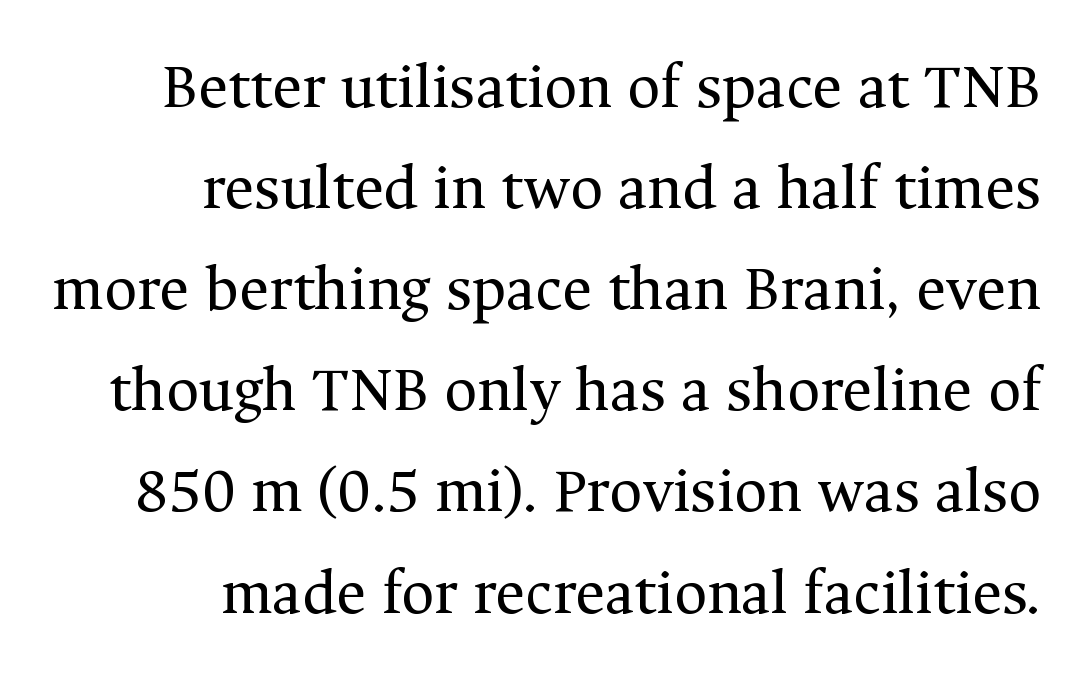
Q: Is the text bold? A: No.
Q: Is the text italic (slanted)? A: No, it is upright.
Q: Is the typeface a serif or a sans-serif typeface? A: Serif.
Q: Is the text underlined? A: No.
Q: How is the paragraph aligned? A: Right-aligned.
Q: Is the spacing between letters normal or unusually wide? A: Normal.
Q: Is the spacing between lines tight, normal or loose? A: Normal.
Q: Width (condensed, normal, or wide)? A: Normal.
Q: Stroke contrast? A: Medium.
Q: x-height? A: Medium.
Q: Monospaced? A: No.
